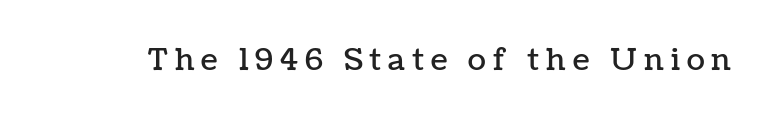
The image shows 30 px text type, upright; set unusually wide letter spacing (+0.23 em), not underlined; low stroke contrast and a medium x-height.
